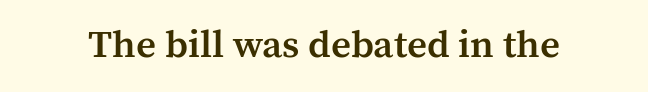
The image shows 39 px semibold serif type, upright; set normal letter spacing, not underlined; medium stroke contrast and a medium x-height.
